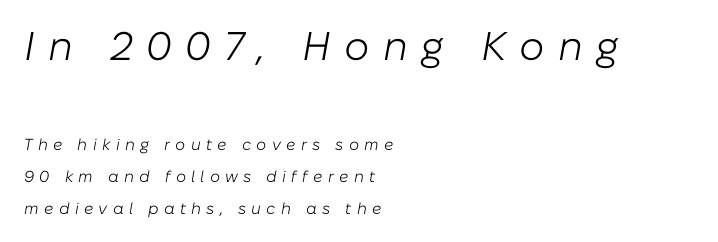
{"italic": "yes", "lean": "right", "slant_degrees": 10, "bold": "no", "weight": "light", "width": "normal", "stroke_contrast": "low", "x_height": "medium", "monospaced": "no", "underline": "no", "align": "left", "line_spacing": "loose", "line_spacing_ratio": 1.98, "letter_spacing": "wide", "letter_spacing_em": 0.33, "larger_block": "first", "size_ratio": 2.5, "glyph_px": 40}
